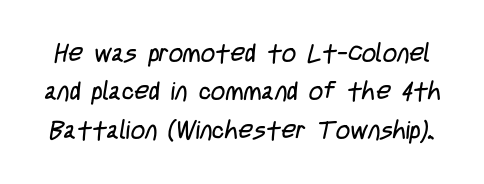
Q: Is the text bold? A: No.
Q: Is the text underlined? A: No.
Q: Is the spacing between letters normal or unusually wide? A: Normal.
Q: Is the spacing between lines tight, normal or loose? A: Normal.
